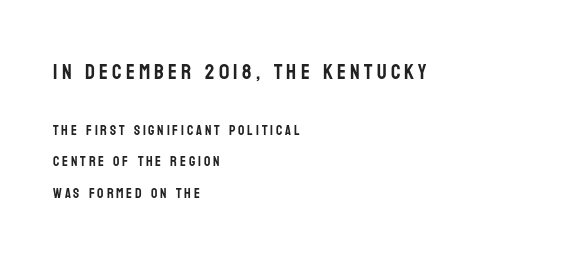
Large over small — that's the arrangement of the two blocks here. Horizontal bands of white between lines are thick stripes. Does the copy run flush right? No — it runs flush left. Every stem runs plumb, perpendicular to the baseline. Rule under the text: the space is simply empty. The letters are spread apart with noticeably loose tracking.
